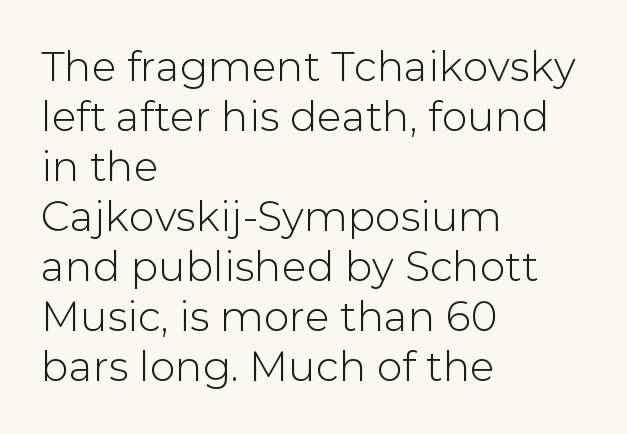
Q: Is the text italic (slanted)? A: No, it is upright.
Q: Is the typeface a serif or a sans-serif typeface? A: Sans-serif.
Q: Is the text underlined? A: No.
Q: How is the paragraph aligned? A: Left-aligned.
Q: Is the spacing between letters normal or unusually wide? A: Normal.
Q: Width (condensed, normal, or wide)? A: Normal.
Q: Stroke contrast? A: Low.
Q: x-height? A: Medium.
Q: Monospaced? A: No.
